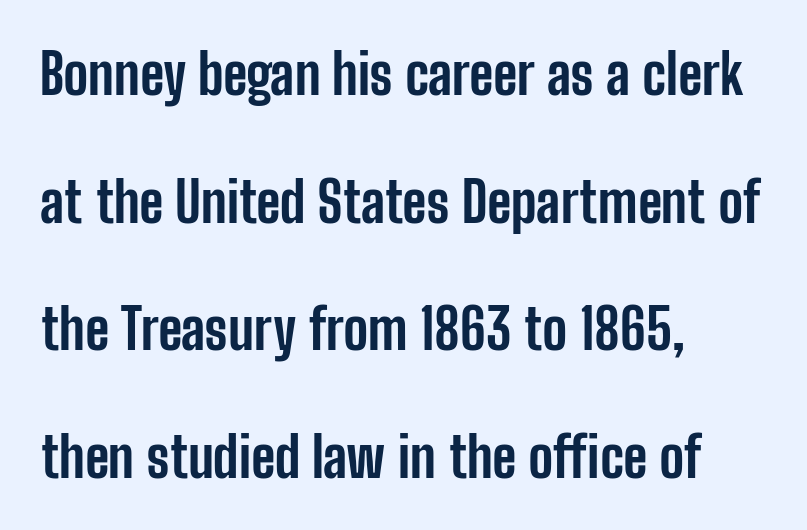
{"serif": "no", "italic": "no", "bold": "yes", "weight": "bold", "width": "condensed", "stroke_contrast": "low", "x_height": "medium", "monospaced": "no", "underline": "no", "align": "left", "line_spacing": "loose", "line_spacing_ratio": 2.32, "letter_spacing": "normal", "letter_spacing_em": 0.0, "glyph_px": 55}
